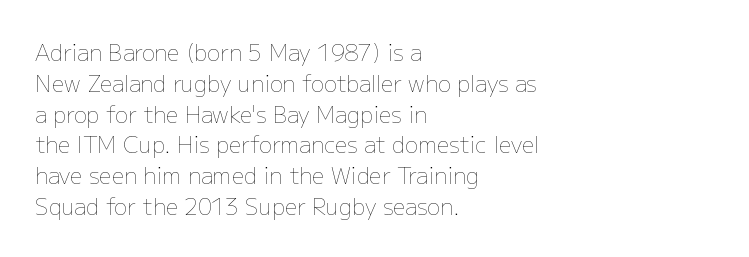
Q: Is the text bold? A: No.
Q: Is the text italic (slanted)? A: No, it is upright.
Q: Is the text underlined? A: No.
Q: How is the paragraph aligned? A: Left-aligned.
Q: Is the spacing between letters normal or unusually wide? A: Normal.
Q: Is the spacing between lines tight, normal or loose? A: Normal.
